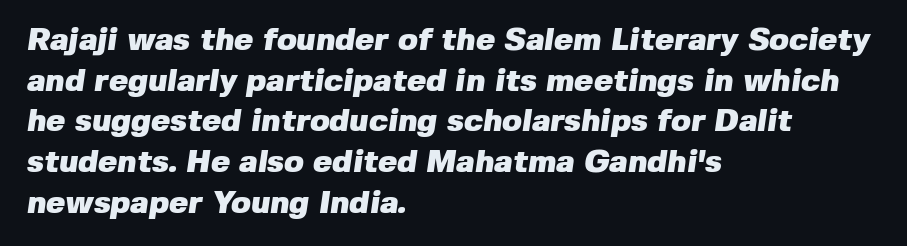
Notice how the passage keeps a crisp vertical edge on the left only. Successive baselines arrive at the customary interval. This sample has the flowing, uneven cadence of proportional lettering. Typographically, this falls in the sans-serif category. No extra tracking has been applied to these lines.
